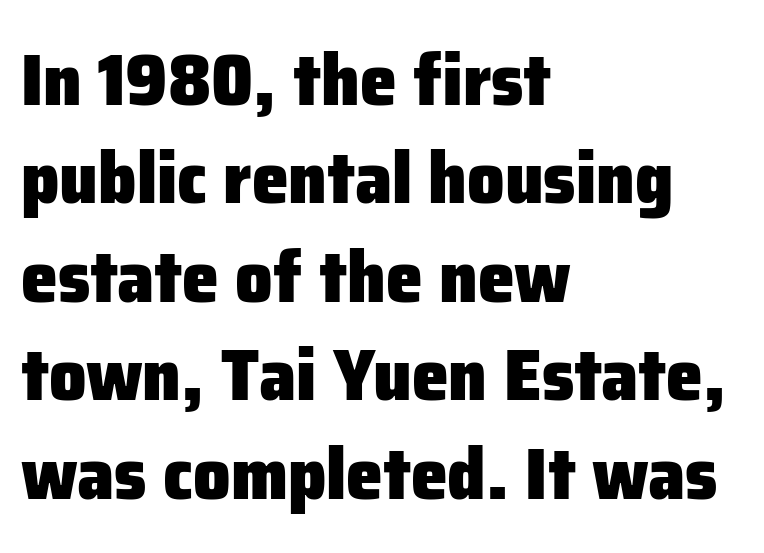
{"serif": "no", "italic": "no", "bold": "yes", "weight": "heavy", "width": "normal", "stroke_contrast": "low", "x_height": "medium", "monospaced": "no", "underline": "no", "align": "left", "line_spacing": "normal", "line_spacing_ratio": 1.33, "letter_spacing": "normal", "letter_spacing_em": 0.0, "glyph_px": 74}
